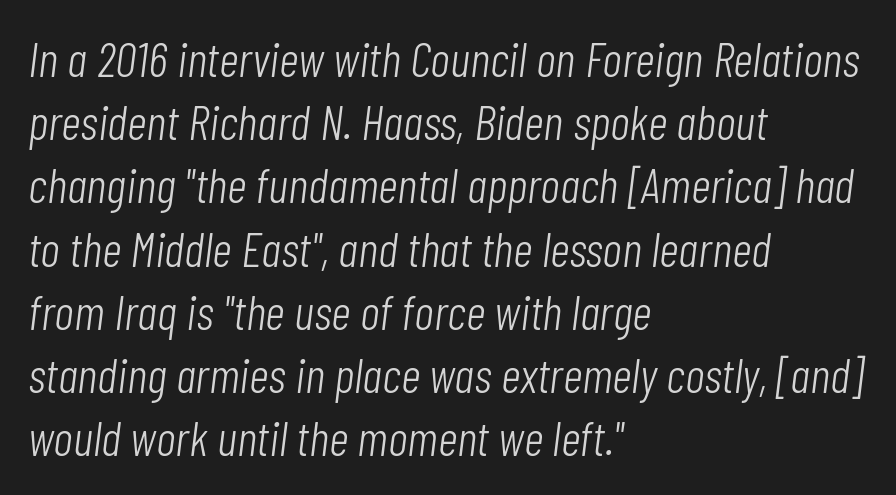
The image shows 49 px light, condensed type, italic (leaning right); set left-aligned, normal line spacing (1.29x), normal letter spacing, not underlined; low stroke contrast and a medium x-height.
